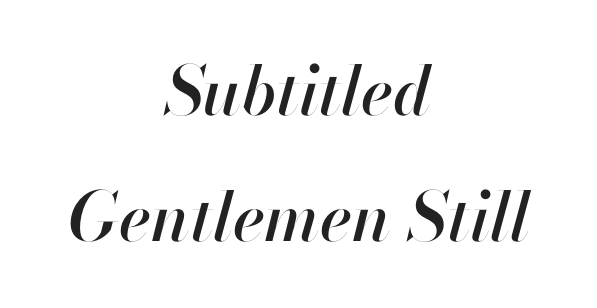
Q: Is the text italic (slanted)? A: Yes, it leans right by about 13 degrees.
Q: Is the text underlined? A: No.
Q: How is the paragraph aligned? A: Centered.
Q: Is the spacing between letters normal or unusually wide? A: Normal.
Q: Width (condensed, normal, or wide)? A: Normal.
Q: Stroke contrast? A: High.
Q: x-height? A: Small.
Q: Monospaced? A: No.
